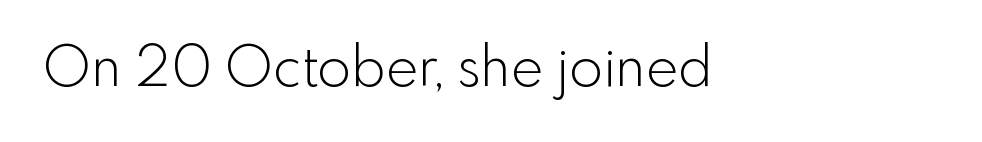
Q: Is the text bold? A: No.
Q: Is the text italic (slanted)? A: No, it is upright.
Q: Is the typeface a serif or a sans-serif typeface? A: Sans-serif.
Q: Is the text underlined? A: No.
Q: How is the paragraph aligned? A: Left-aligned.
Q: Is the spacing between letters normal or unusually wide? A: Normal.
Q: Width (condensed, normal, or wide)? A: Normal.
Q: x-height? A: Small.
Q: Monospaced? A: No.
